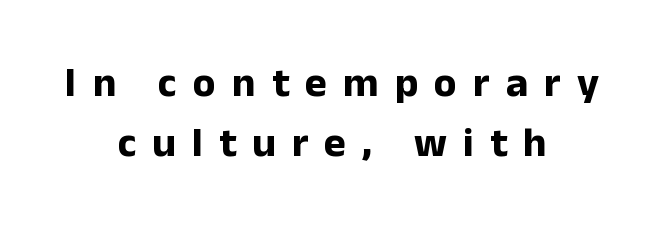
The image shows 42 px bold sans-serif type, upright; set centered, normal line spacing (1.44x), unusually wide letter spacing (+0.38 em), not underlined; low stroke contrast and a medium x-height.
